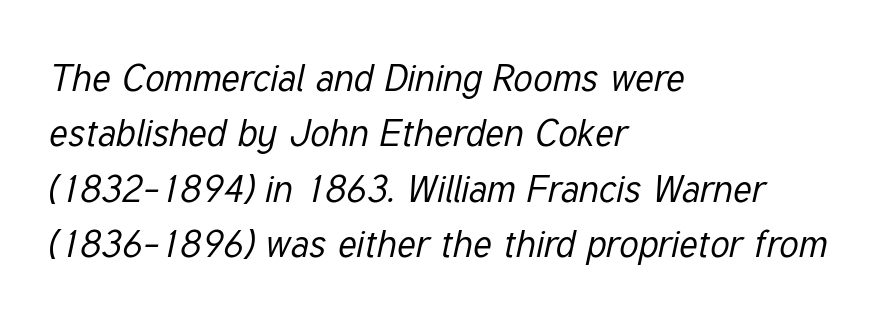
{"italic": "yes", "lean": "right", "slant_degrees": 12, "bold": "no", "weight": "regular", "width": "condensed", "stroke_contrast": "low", "x_height": "medium", "monospaced": "no", "underline": "no", "align": "left", "line_spacing": "normal", "line_spacing_ratio": 1.46, "letter_spacing": "normal", "letter_spacing_em": 0.0, "glyph_px": 38}
